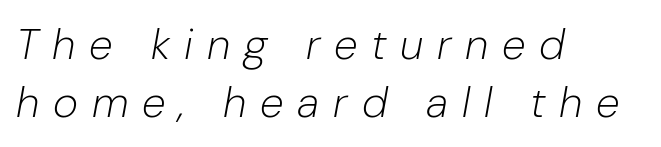
Has an underline been added? It has not. The letterforms stand isolated, each surrounded by extra space. The designer left line spacing at the default. Spacing verdict: proportional, widths tailored to each character. Counters stay open thanks to moderate or lighter strokes.
